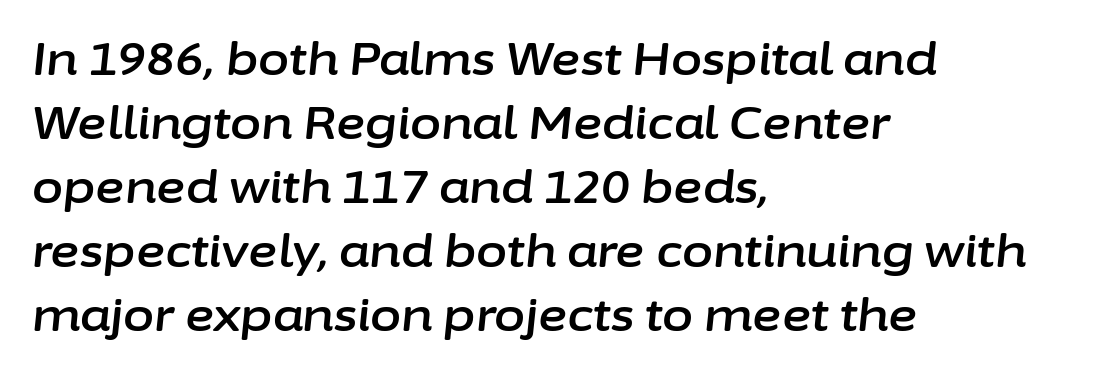
{"italic": "yes", "lean": "right", "slant_degrees": 6, "width": "normal", "stroke_contrast": "low", "x_height": "medium", "monospaced": "no", "underline": "no", "align": "left", "line_spacing": "normal", "line_spacing_ratio": 1.42, "letter_spacing": "normal", "letter_spacing_em": 0.0, "glyph_px": 45}
